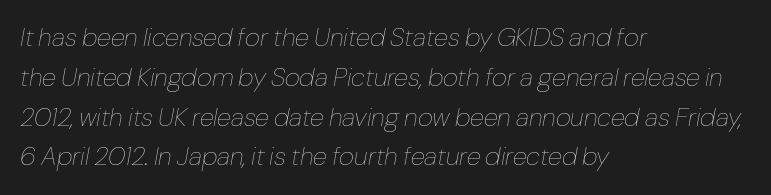
{"italic": "yes", "lean": "right", "slant_degrees": 10, "bold": "no", "underline": "no", "align": "left", "line_spacing": "normal", "line_spacing_ratio": 1.53, "letter_spacing": "normal", "letter_spacing_em": 0.0, "glyph_px": 26}
